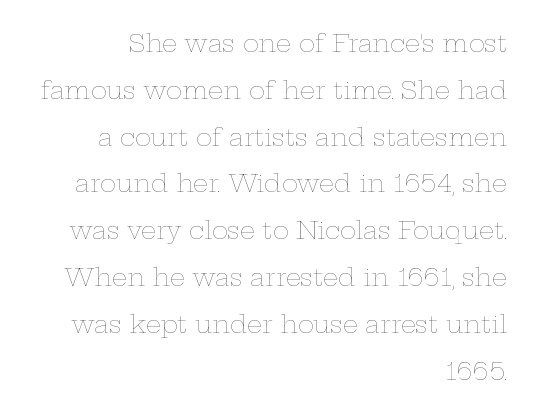
{"italic": "no", "bold": "no", "underline": "no", "align": "right", "line_spacing": "loose", "line_spacing_ratio": 1.95, "letter_spacing": "normal", "letter_spacing_em": 0.0, "glyph_px": 24}
